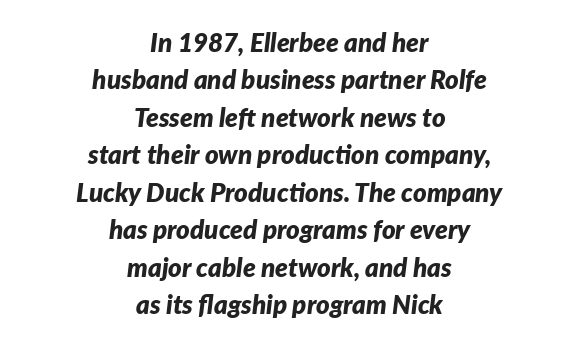
Q: Is the text bold? A: Yes.
Q: Is the text italic (slanted)? A: Yes, it leans right by about 7 degrees.
Q: Is the text underlined? A: No.
Q: How is the paragraph aligned? A: Centered.
Q: Is the spacing between letters normal or unusually wide? A: Normal.
Q: Is the spacing between lines tight, normal or loose? A: Normal.
